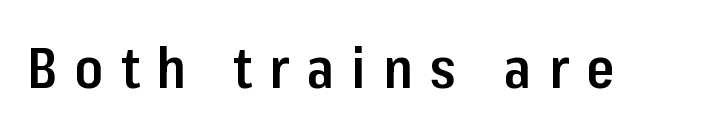
These lines are rendered in a variable-pitch font. The horizontal fit of the characters is loose and conspicuously gappy. The font's upright variant was chosen for this text. A bit beefed up — I'd call it semibold rather than bold.
